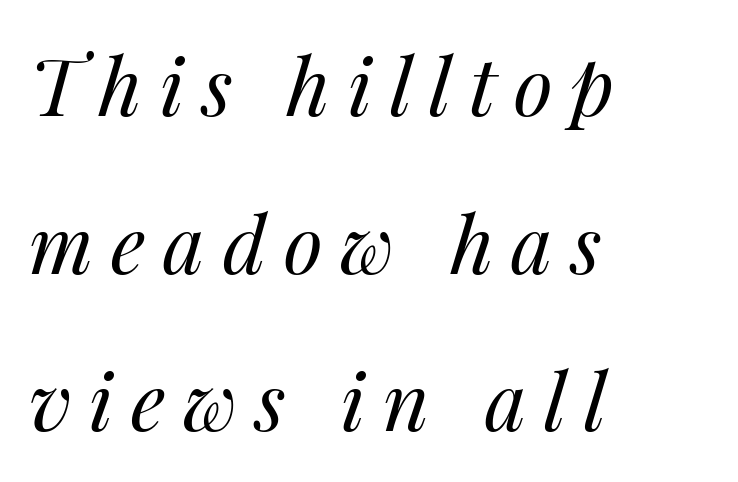
Horizontally, the lines are justified to the leading edge only. Vertical spacing — loose. The cut favours lightness, reaching ordinary text weight at its darkest. Letter spacing: wide. Clear beneath every line of the passage.
